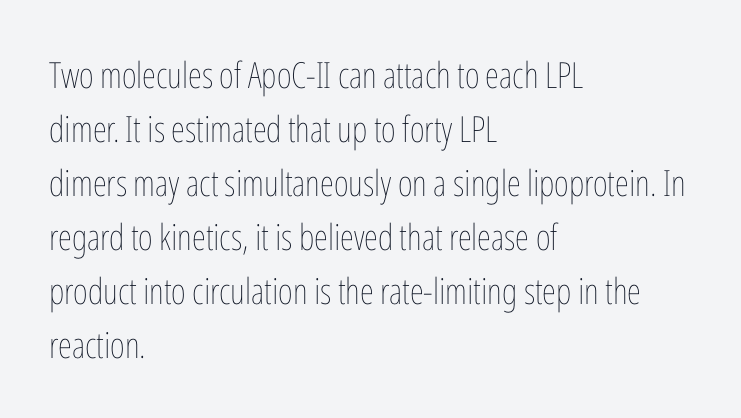
Q: Is the text bold? A: No.
Q: Is the text italic (slanted)? A: No, it is upright.
Q: Is the text underlined? A: No.
Q: How is the paragraph aligned? A: Left-aligned.
Q: Is the spacing between letters normal or unusually wide? A: Normal.
Q: Is the spacing between lines tight, normal or loose? A: Normal.
Q: Width (condensed, normal, or wide)? A: Condensed.
Q: Stroke contrast? A: Low.
Q: x-height? A: Medium.
Q: Monospaced? A: No.
